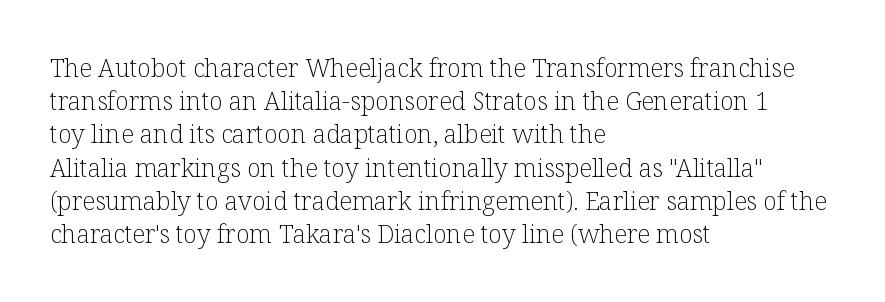
These lines sit exactly where default settings would place them. Decoration check: the copy has no underline. The typeface has the unassuming heft of standard copy or less. Horizontal alignment here is leftward, the default for most running prose.
